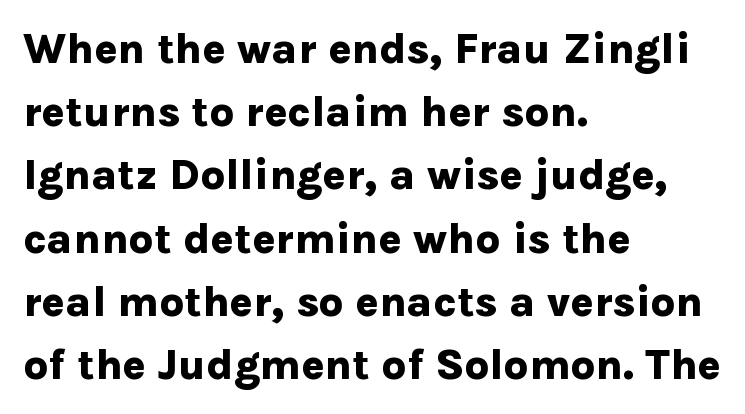
The image shows 43 px bold sans-serif type, upright; set left-aligned, normal line spacing (1.47x), normal letter spacing, not underlined; low stroke contrast and a medium x-height.
